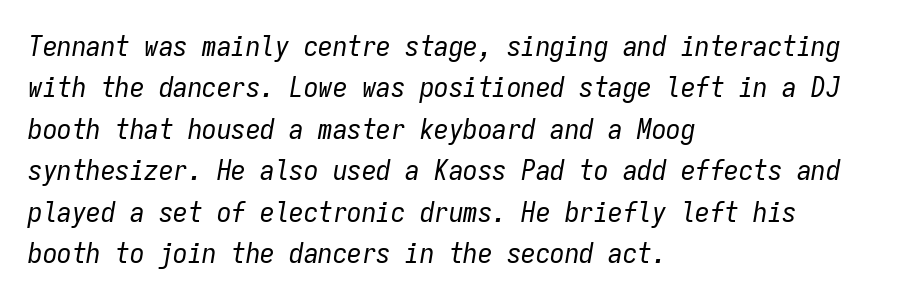
Q: Is the text bold? A: No.
Q: Is the text italic (slanted)? A: Yes, it leans right by about 9 degrees.
Q: Is the text underlined? A: No.
Q: How is the paragraph aligned? A: Left-aligned.
Q: Is the spacing between letters normal or unusually wide? A: Normal.
Q: Is the spacing between lines tight, normal or loose? A: Normal.
Q: Width (condensed, normal, or wide)? A: Condensed.
Q: Stroke contrast? A: Low.
Q: x-height? A: Medium.
Q: Monospaced? A: Yes.
